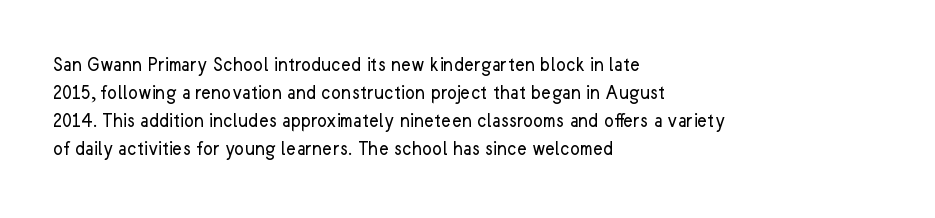
{"italic": "no", "bold": "no", "underline": "no", "align": "left", "line_spacing": "normal", "line_spacing_ratio": 1.34, "letter_spacing": "normal", "letter_spacing_em": 0.0, "glyph_px": 21}
